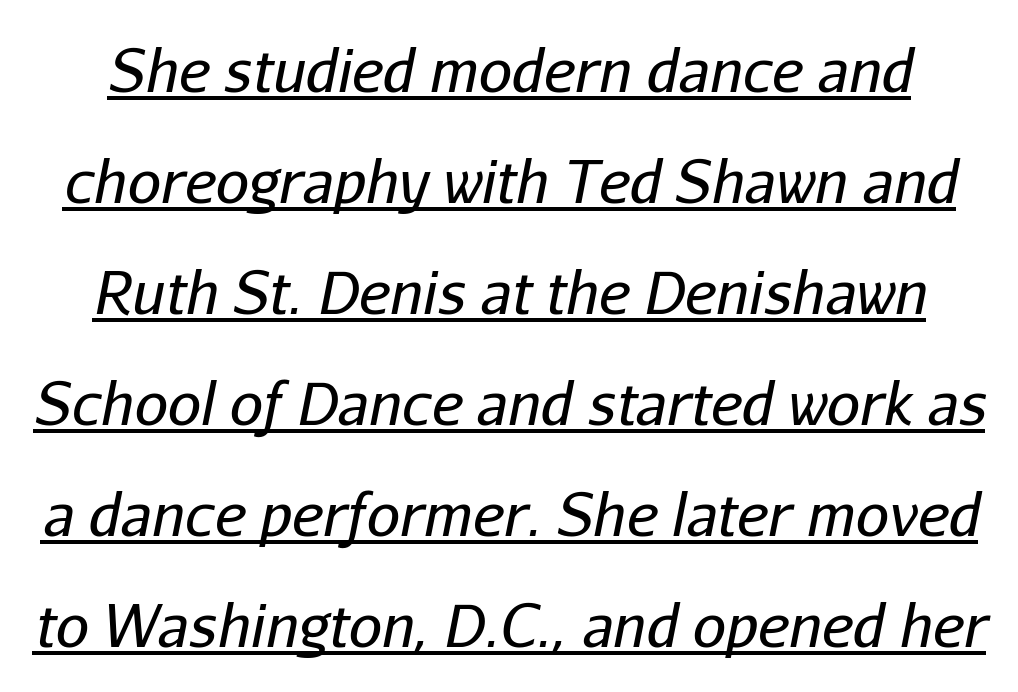
No heavy texture on the line: the type isn't bold. Words appear dense and cohesive because spacing is normal. The axis of the letterforms is tilted away from vertical. Each letter keeps its own natural width here, so spacing adapts to shape.
